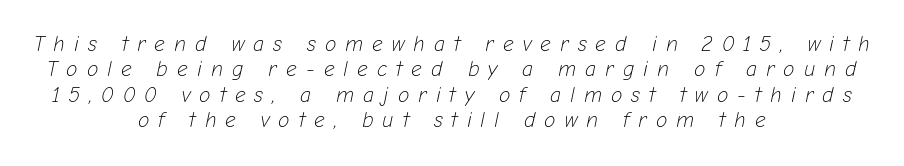
Q: Is the text bold? A: No.
Q: Is the text italic (slanted)? A: Yes, it leans right by about 12 degrees.
Q: Is the text underlined? A: No.
Q: How is the paragraph aligned? A: Centered.
Q: Is the spacing between letters normal or unusually wide? A: Unusually wide.
